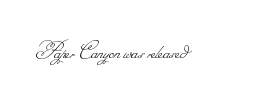
Ink coverage per letter is moderate at most. Check the space under the baseline: it is left empty. Nobody touched the tracking dial on this one.
